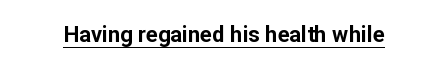
Q: Is the text bold? A: Yes.
Q: Is the text italic (slanted)? A: No, it is upright.
Q: Is the text underlined? A: Yes.
Q: Is the spacing between letters normal or unusually wide? A: Normal.
